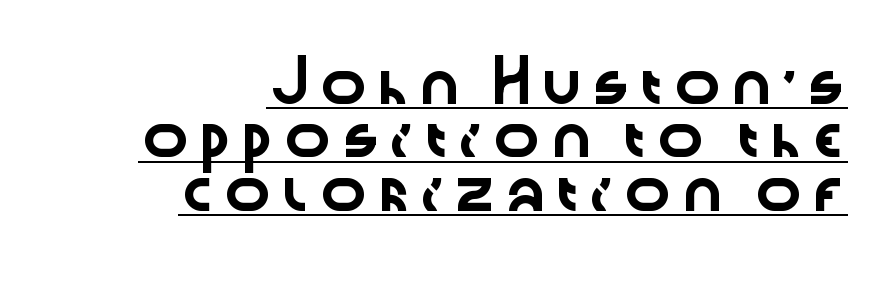
The image shows 39 px wide sans-serif type, upright; set right-aligned, normal line spacing (1.37x), underlined; low stroke contrast and a medium x-height.
